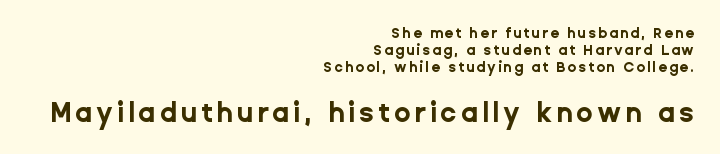
Q: Is the text bold? A: Yes.
Q: Is the text italic (slanted)? A: No, it is upright.
Q: Is the text underlined? A: No.
Q: How is the paragraph aligned? A: Right-aligned.
Q: Which block of text is set in a larger size, the first (top) or the second (bottom)? A: The second (bottom) one.
